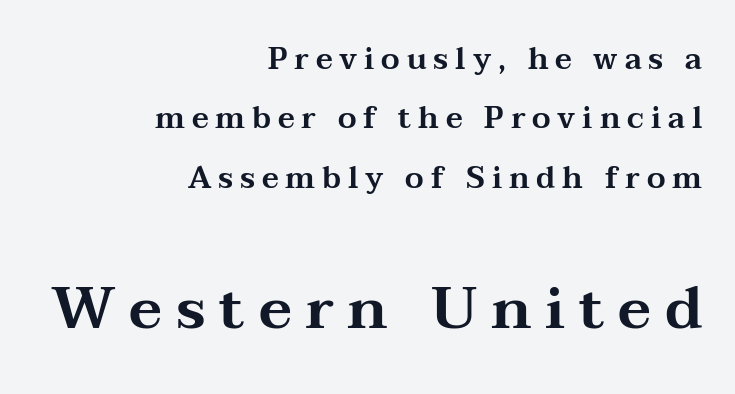
Q: Is the text italic (slanted)? A: No, it is upright.
Q: Is the typeface a serif or a sans-serif typeface? A: Serif.
Q: Is the text underlined? A: No.
Q: How is the paragraph aligned? A: Right-aligned.
Q: Is the spacing between letters normal or unusually wide? A: Unusually wide.
Q: Is the spacing between lines tight, normal or loose? A: Loose.
Q: Which block of text is set in a larger size, the first (top) or the second (bottom)? A: The second (bottom) one.
Q: Width (condensed, normal, or wide)? A: Wide.
Q: Stroke contrast? A: Medium.
Q: x-height? A: Medium.
Q: Monospaced? A: No.
